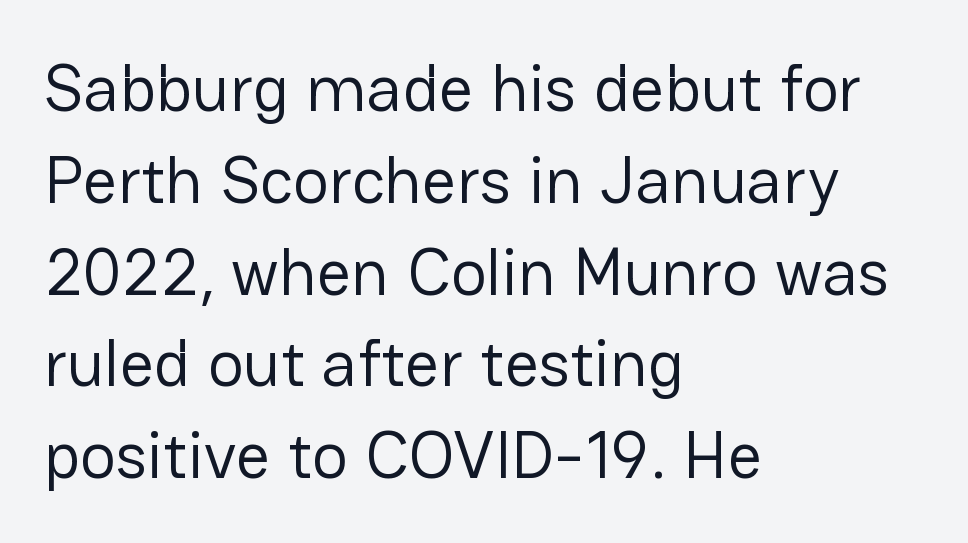
Here the designer chose a conventional face with non-uniform glyph widths. This rendering uses left alignment, leaving the right contour irregular. Stroke thickness stays within the range of a standard reading face or lighter. No extra tracking has been applied to these lines. In terms of letterform style, serifs are entirely absent. Vertically, the passage feels balanced, rows spaced as you'd expect.
